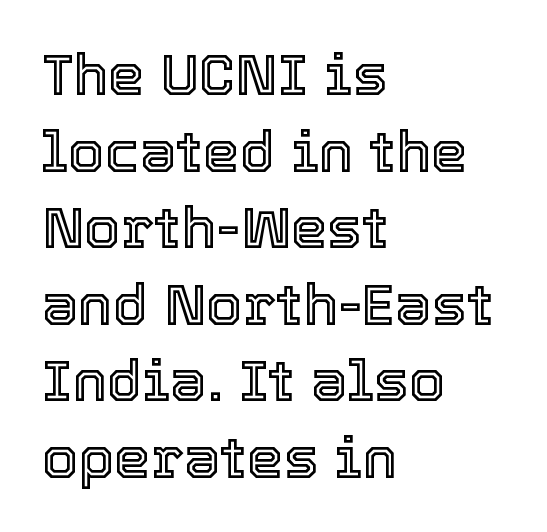
{"italic": "no", "width": "normal", "x_height": "medium", "monospaced": "no", "underline": "no", "align": "left", "line_spacing": "normal", "line_spacing_ratio": 1.32, "letter_spacing": "normal", "letter_spacing_em": 0.0, "glyph_px": 58}
